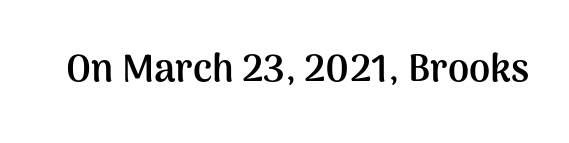
Q: Is the text bold? A: Yes.
Q: Is the text italic (slanted)? A: No, it is upright.
Q: Is the typeface a serif or a sans-serif typeface? A: Sans-serif.
Q: Is the text underlined? A: No.
Q: Is the spacing between letters normal or unusually wide? A: Normal.
Q: Width (condensed, normal, or wide)? A: Normal.
Q: Stroke contrast? A: Medium.
Q: x-height? A: Medium.
Q: Monospaced? A: No.
